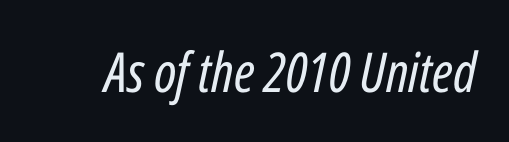
Q: Is the text bold? A: No.
Q: Is the text italic (slanted)? A: Yes, it leans right by about 12 degrees.
Q: Is the text underlined? A: No.
Q: Is the spacing between letters normal or unusually wide? A: Normal.
Q: Width (condensed, normal, or wide)? A: Condensed.
Q: Stroke contrast? A: Low.
Q: x-height? A: Medium.
Q: Monospaced? A: No.
